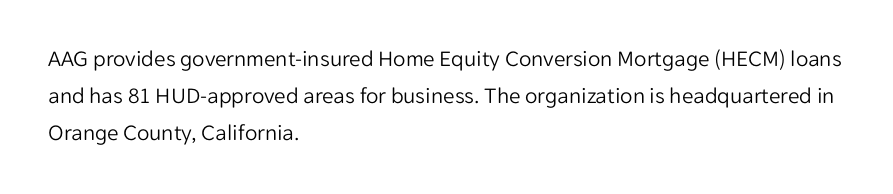
The rendering uses a moderate line-height, typical for paragraphs. The cut favours lightness, reaching ordinary text weight at its darkest. This is roman type, the default non-slanted kind. A student would call this left alignment; a typographer would say flush left, rag right. Honestly, there is no underline to notice here at all. The letterforms sit shoulder to shoulder at normal distance.
